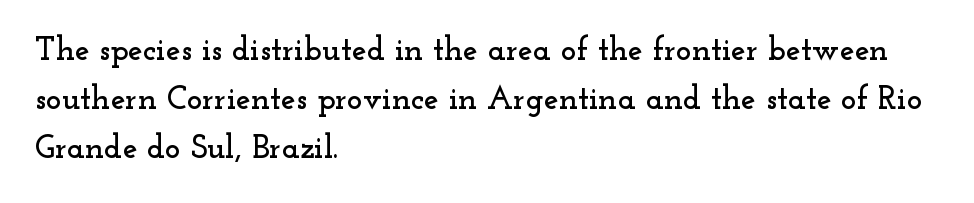
The image shows 33 px wide serif type, upright; set left-aligned, normal line spacing (1.49x), normal letter spacing, not underlined; low stroke contrast and a small x-height.
